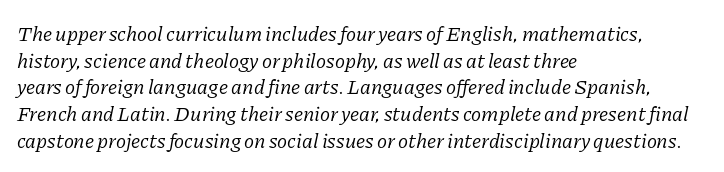
The image shows 21 px text type, italic (leaning right); set left-aligned, normal line spacing (1.27x), normal letter spacing, not underlined.
